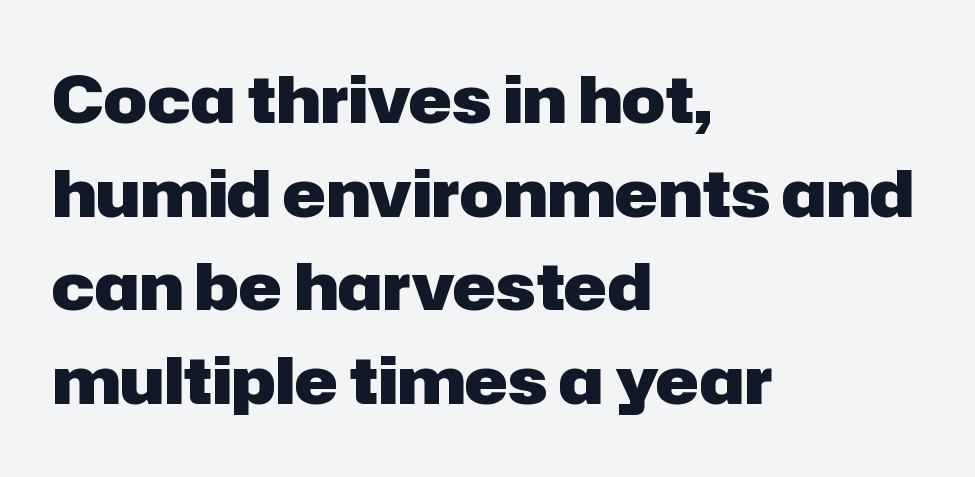
The image shows 65 px heavy sans-serif type, upright; set left-aligned, normal line spacing (1.44x), normal letter spacing, not underlined; low stroke contrast and a medium x-height.
